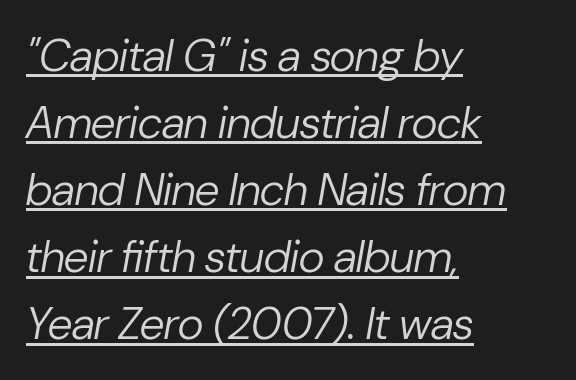
Q: Is the text bold? A: No.
Q: Is the text italic (slanted)? A: Yes, it leans right by about 10 degrees.
Q: Is the text underlined? A: Yes.
Q: How is the paragraph aligned? A: Left-aligned.
Q: Is the spacing between letters normal or unusually wide? A: Normal.
Q: Is the spacing between lines tight, normal or loose? A: Normal.
Q: Width (condensed, normal, or wide)? A: Normal.
Q: Stroke contrast? A: Low.
Q: x-height? A: Medium.
Q: Monospaced? A: No.
